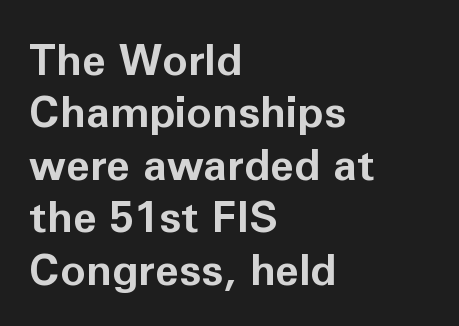
When letters stand straight like this, we call the style roman or upright. This rendering features lettering with no underline. As a designer I'd log this as weight 700, bold. These lines are rendered in a variable-pitch font.
